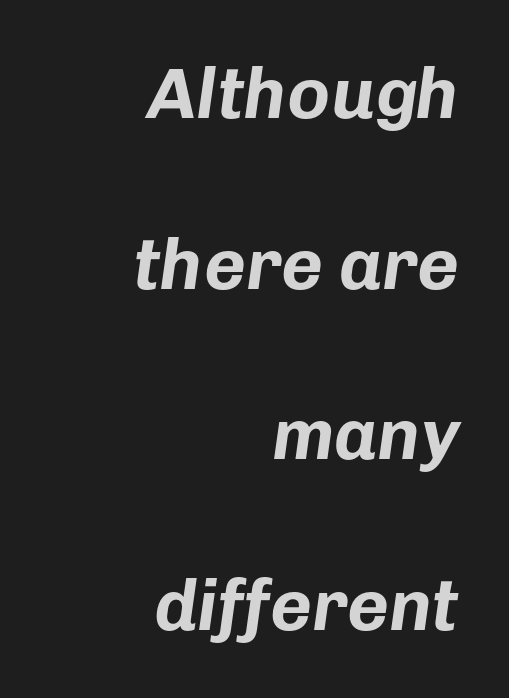
{"italic": "yes", "lean": "right", "slant_degrees": 8, "bold": "yes", "weight": "bold", "width": "normal", "stroke_contrast": "low", "x_height": "medium", "monospaced": "no", "underline": "no", "align": "right", "line_spacing": "loose", "line_spacing_ratio": 2.37, "letter_spacing": "normal", "letter_spacing_em": 0.0, "glyph_px": 72}
